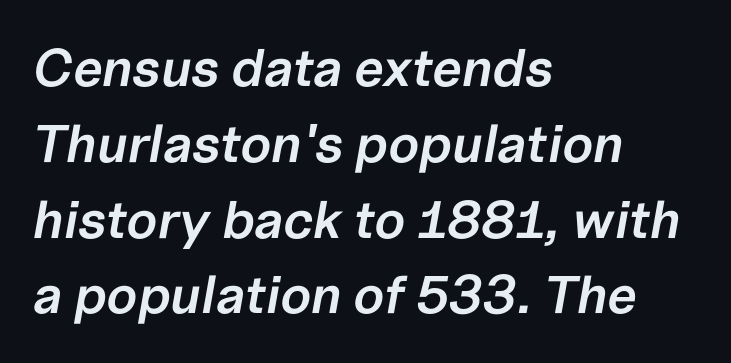
Every row of glyphs begins at an identical x-position on the left. Beneath every word, the page is bare. Each glyph is drawn with semibold strokes, heavier than normal yet not fully bold. Varying glyph widths throughout — classic text-font behaviour. Letter spacing: default. The leading is moderate, giving the passage an even texture.
